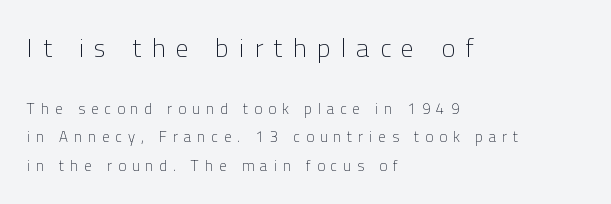
Q: Is the text bold? A: No.
Q: Is the text italic (slanted)? A: No, it is upright.
Q: Is the text underlined? A: No.
Q: How is the paragraph aligned? A: Left-aligned.
Q: Is the spacing between letters normal or unusually wide? A: Unusually wide.
Q: Which block of text is set in a larger size, the first (top) or the second (bottom)? A: The first (top) one.
